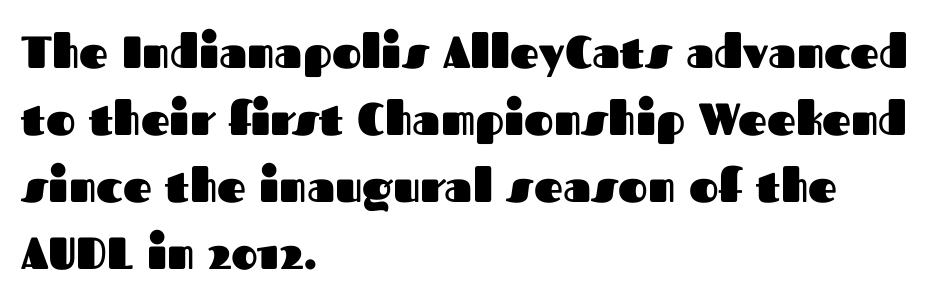
Q: Is the text bold? A: Yes.
Q: Is the text italic (slanted)? A: No, it is upright.
Q: Is the typeface a serif or a sans-serif typeface? A: Sans-serif.
Q: Is the text underlined? A: No.
Q: How is the paragraph aligned? A: Left-aligned.
Q: Is the spacing between letters normal or unusually wide? A: Normal.
Q: Is the spacing between lines tight, normal or loose? A: Normal.
Q: Width (condensed, normal, or wide)? A: Normal.
Q: Stroke contrast? A: Medium.
Q: x-height? A: Medium.
Q: Monospaced? A: No.
